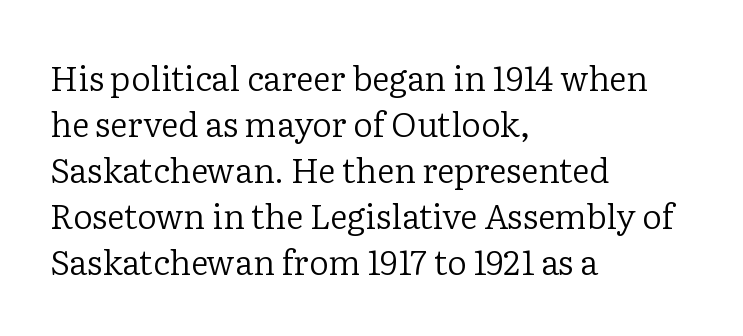
Q: Is the text bold? A: No.
Q: Is the text italic (slanted)? A: No, it is upright.
Q: Is the typeface a serif or a sans-serif typeface? A: Serif.
Q: Is the text underlined? A: No.
Q: How is the paragraph aligned? A: Left-aligned.
Q: Is the spacing between letters normal or unusually wide? A: Normal.
Q: Is the spacing between lines tight, normal or loose? A: Normal.
Q: Width (condensed, normal, or wide)? A: Normal.
Q: Stroke contrast? A: Low.
Q: x-height? A: Medium.
Q: Monospaced? A: No.
